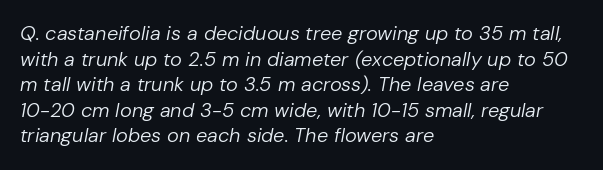
{"italic": "yes", "lean": "right", "slant_degrees": 10, "bold": "no", "underline": "no", "align": "left", "line_spacing": "normal", "line_spacing_ratio": 1.28, "letter_spacing": "normal", "letter_spacing_em": 0.0, "glyph_px": 20}
